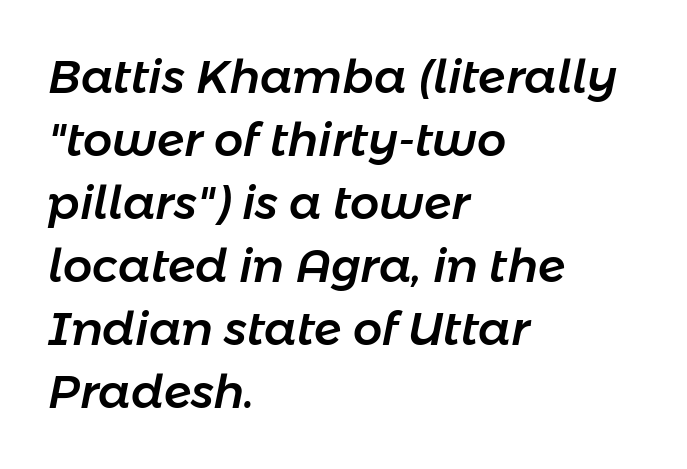
{"italic": "yes", "lean": "right", "slant_degrees": 11, "width": "normal", "stroke_contrast": "low", "x_height": "medium", "monospaced": "no", "underline": "no", "align": "left", "line_spacing": "normal", "line_spacing_ratio": 1.37, "letter_spacing": "normal", "letter_spacing_em": 0.0, "glyph_px": 46}
